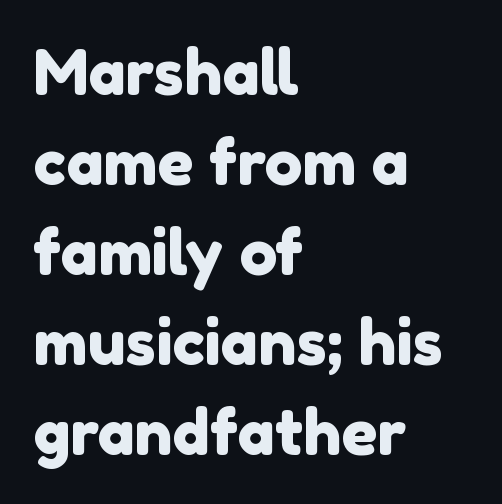
The image shows 63 px sans-serif type; set left-aligned, normal line spacing (1.43x), normal letter spacing, not underlined; a medium x-height.
